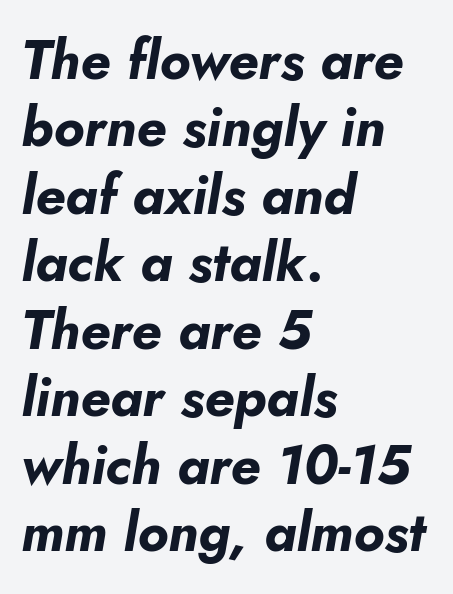
{"italic": "yes", "lean": "right", "slant_degrees": 5, "bold": "yes", "weight": "bold", "width": "normal", "stroke_contrast": "low", "x_height": "small", "monospaced": "no", "underline": "no", "align": "left", "line_spacing": "normal", "line_spacing_ratio": 1.25, "letter_spacing": "normal", "letter_spacing_em": 0.0, "glyph_px": 54}
